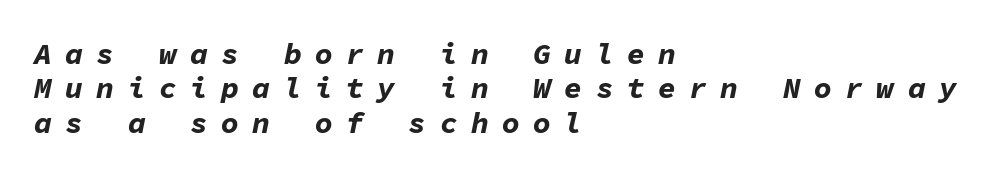
{"italic": "yes", "lean": "right", "slant_degrees": 11, "bold": "yes", "weight": "bold", "width": "normal", "stroke_contrast": "low", "x_height": "medium", "monospaced": "yes", "underline": "no", "align": "left", "line_spacing": "tight", "line_spacing_ratio": 1.15, "letter_spacing": "wide", "letter_spacing_em": 0.44, "glyph_px": 30}
